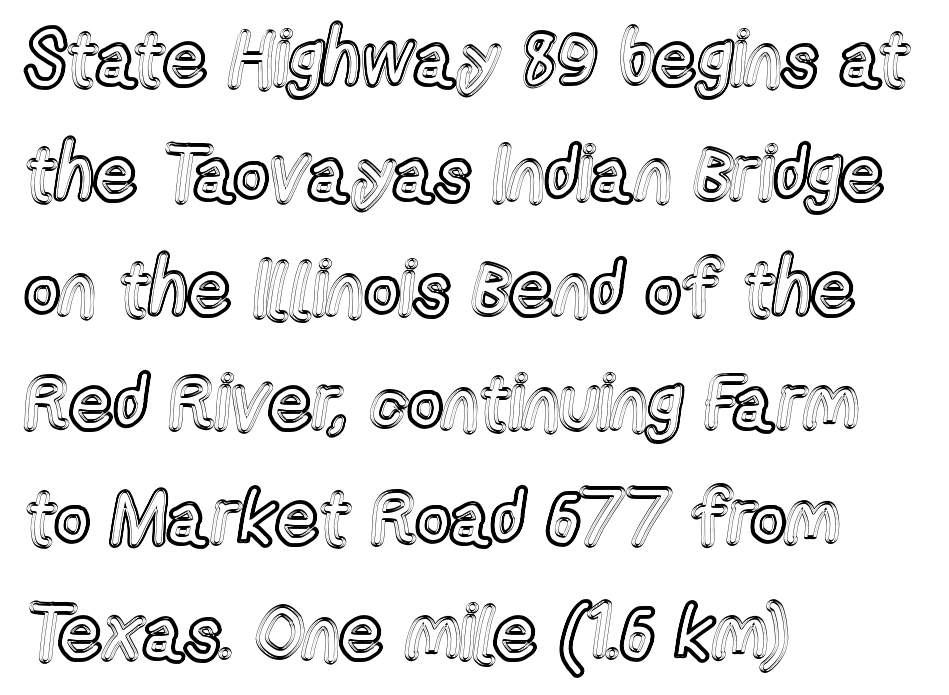
{"width": "condensed", "x_height": "medium", "monospaced": "no", "underline": "no", "align": "left", "line_spacing": "normal", "line_spacing_ratio": 1.51, "letter_spacing": "normal", "letter_spacing_em": 0.0, "glyph_px": 76}
